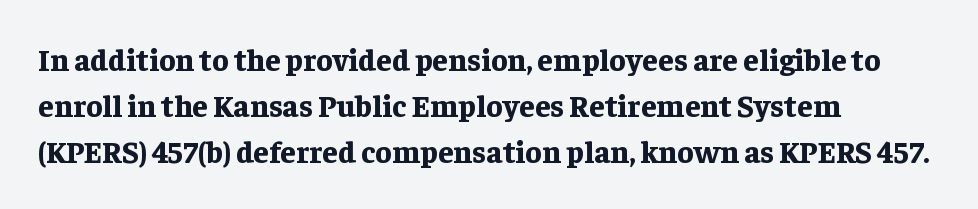
Q: Is the text bold? A: Yes.
Q: Is the text italic (slanted)? A: No, it is upright.
Q: Is the typeface a serif or a sans-serif typeface? A: Serif.
Q: Is the text underlined? A: No.
Q: How is the paragraph aligned? A: Left-aligned.
Q: Is the spacing between letters normal or unusually wide? A: Normal.
Q: Is the spacing between lines tight, normal or loose? A: Normal.
Q: Width (condensed, normal, or wide)? A: Normal.
Q: Stroke contrast? A: Low.
Q: x-height? A: Medium.
Q: Monospaced? A: No.
